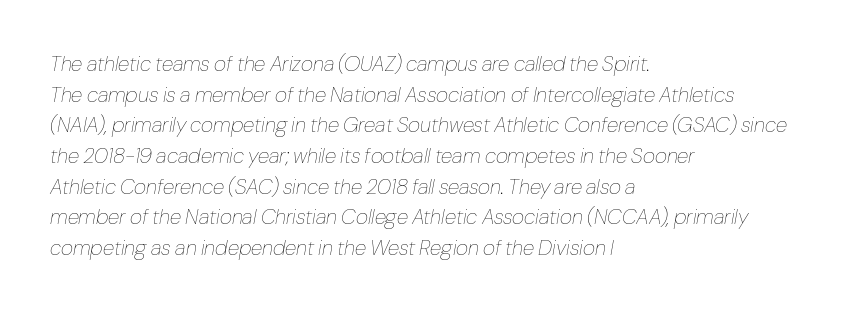
The image shows 21 px text type, italic (leaning right); set left-aligned, normal line spacing (1.46x), normal letter spacing, not underlined.
